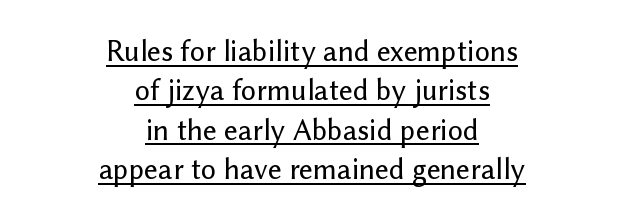
Q: Is the text italic (slanted)? A: No, it is upright.
Q: Is the typeface a serif or a sans-serif typeface? A: Sans-serif.
Q: Is the text underlined? A: Yes.
Q: How is the paragraph aligned? A: Centered.
Q: Is the spacing between letters normal or unusually wide? A: Normal.
Q: Is the spacing between lines tight, normal or loose? A: Normal.
Q: Width (condensed, normal, or wide)? A: Normal.
Q: Stroke contrast? A: Low.
Q: x-height? A: Medium.
Q: Monospaced? A: No.
